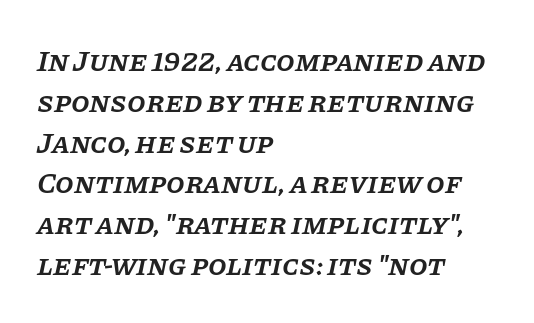
The image shows 30 px semibold serif type, italic (leaning right); set left-aligned, normal line spacing (1.36x), normal letter spacing, not underlined; low stroke contrast and a large x-height.
